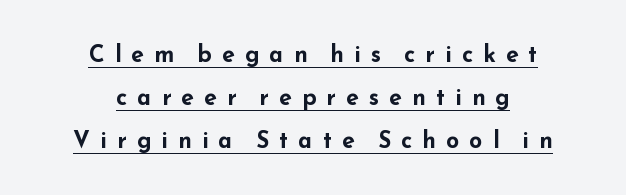
The image shows 23 px bold type, upright; set centered, line spacing 1.87x, unusually wide letter spacing (+0.44 em), underlined.
